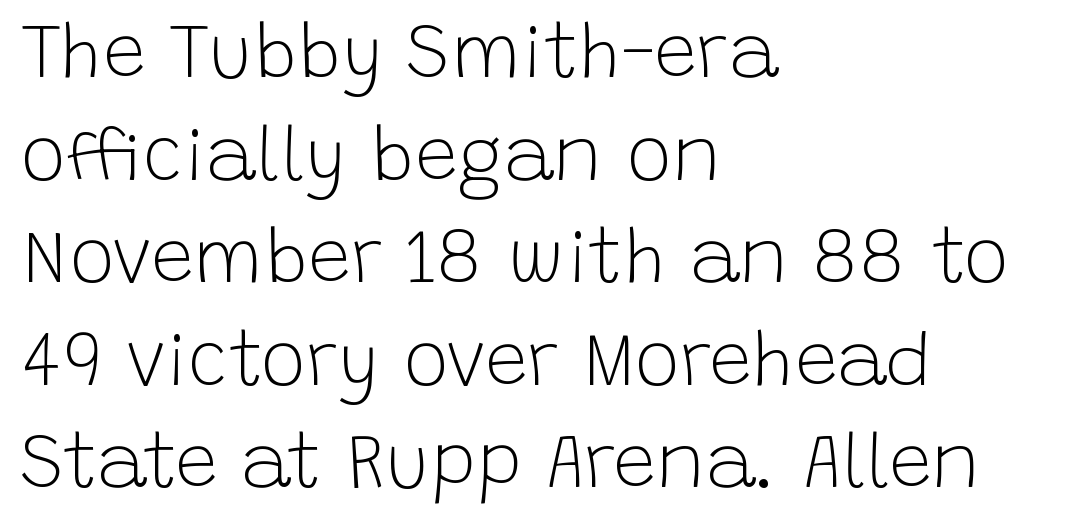
Q: Is the text bold? A: No.
Q: Is the text italic (slanted)? A: No, it is upright.
Q: Is the typeface a serif or a sans-serif typeface? A: Sans-serif.
Q: Is the text underlined? A: No.
Q: How is the paragraph aligned? A: Left-aligned.
Q: Is the spacing between letters normal or unusually wide? A: Normal.
Q: Is the spacing between lines tight, normal or loose? A: Normal.
Q: Width (condensed, normal, or wide)? A: Normal.
Q: Stroke contrast? A: Low.
Q: x-height? A: Large.
Q: Monospaced? A: No.
